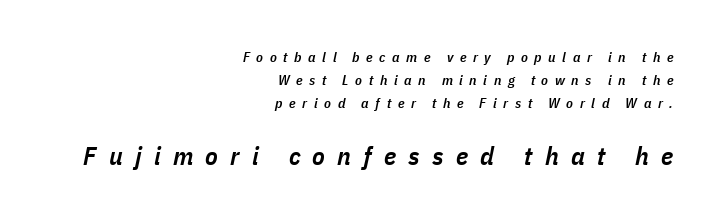
The image shows 26 px text type, italic (leaning right); set right-aligned, normal line spacing (1.66x), unusually wide letter spacing (+0.47 em), not underlined; the second (bottom) block is 1.86x larger.
